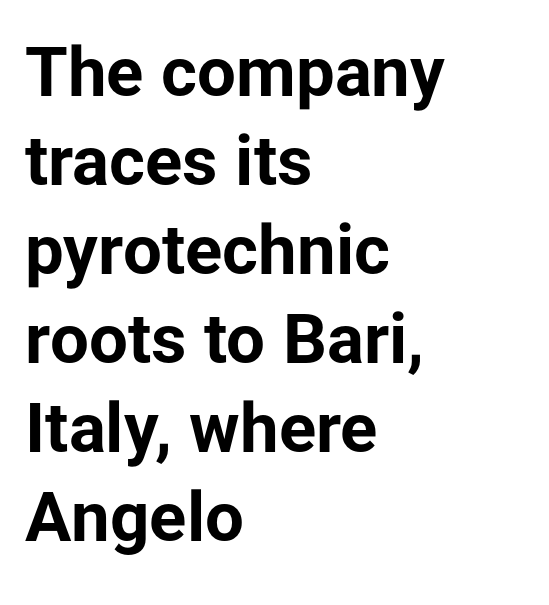
Q: Is the text bold? A: Yes.
Q: Is the text italic (slanted)? A: No, it is upright.
Q: Is the typeface a serif or a sans-serif typeface? A: Sans-serif.
Q: Is the text underlined? A: No.
Q: How is the paragraph aligned? A: Left-aligned.
Q: Is the spacing between letters normal or unusually wide? A: Normal.
Q: Is the spacing between lines tight, normal or loose? A: Normal.
Q: Width (condensed, normal, or wide)? A: Normal.
Q: Stroke contrast? A: Low.
Q: x-height? A: Medium.
Q: Monospaced? A: No.
